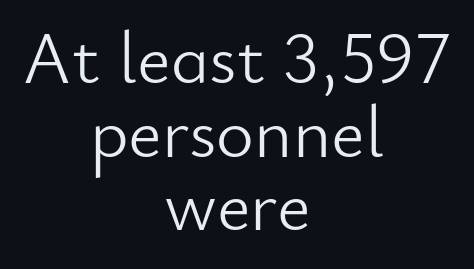
{"serif": "no", "italic": "no", "bold": "no", "weight": "light", "width": "normal", "stroke_contrast": "low", "x_height": "small", "monospaced": "no", "underline": "no", "align": "center", "line_spacing": "tight", "line_spacing_ratio": 1.01, "letter_spacing": "normal", "letter_spacing_em": 0.0, "glyph_px": 73}
